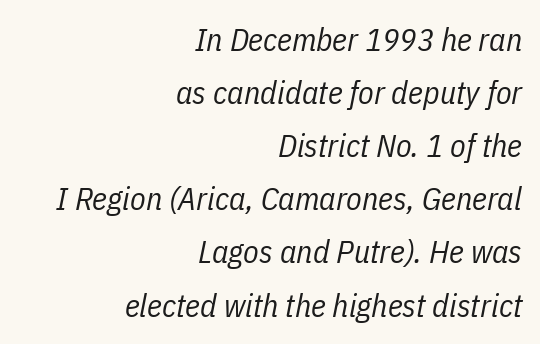
{"italic": "yes", "lean": "right", "slant_degrees": 11, "bold": "no", "weight": "regular", "width": "condensed", "stroke_contrast": "low", "x_height": "medium", "monospaced": "no", "underline": "no", "align": "right", "line_spacing": "normal", "line_spacing_ratio": 1.66, "letter_spacing": "normal", "letter_spacing_em": 0.0, "glyph_px": 32}
